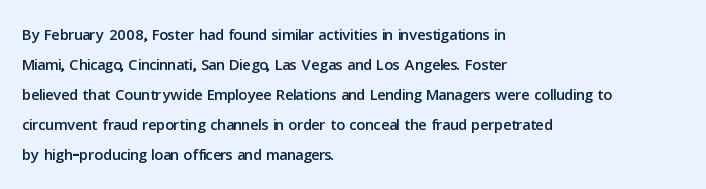
{"italic": "no", "underline": "no", "align": "left", "line_spacing": "normal", "line_spacing_ratio": 1.36, "letter_spacing": "normal", "letter_spacing_em": 0.0, "glyph_px": 22}
